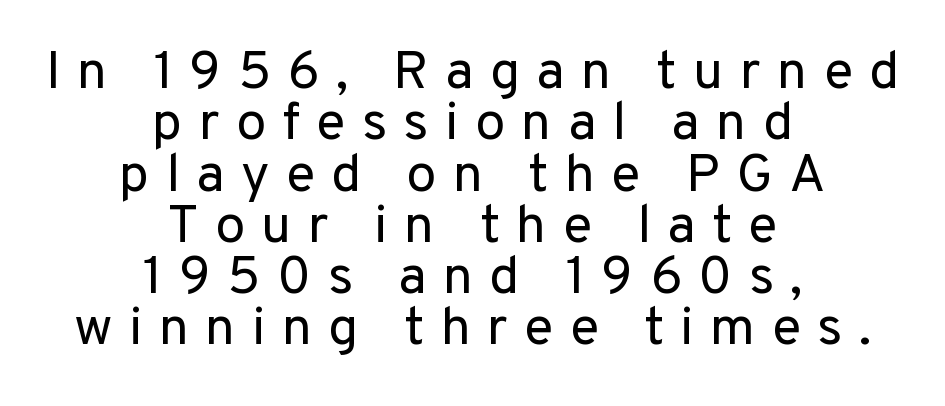
The image shows 54 px regular-weight sans-serif type, upright; set centered, tight line spacing (0.95x), unusually wide letter spacing (+0.3 em), not underlined; low stroke contrast and a medium x-height.
